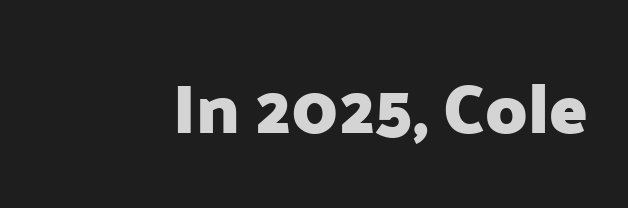
Is this a fixed-width face? No — the glyphs have proportional, varying widths. Letterform terminals end flat and unadorned throughout the passage. The tracking reads as untouched default to a designer's eye. Clear beneath every line of the passage.
